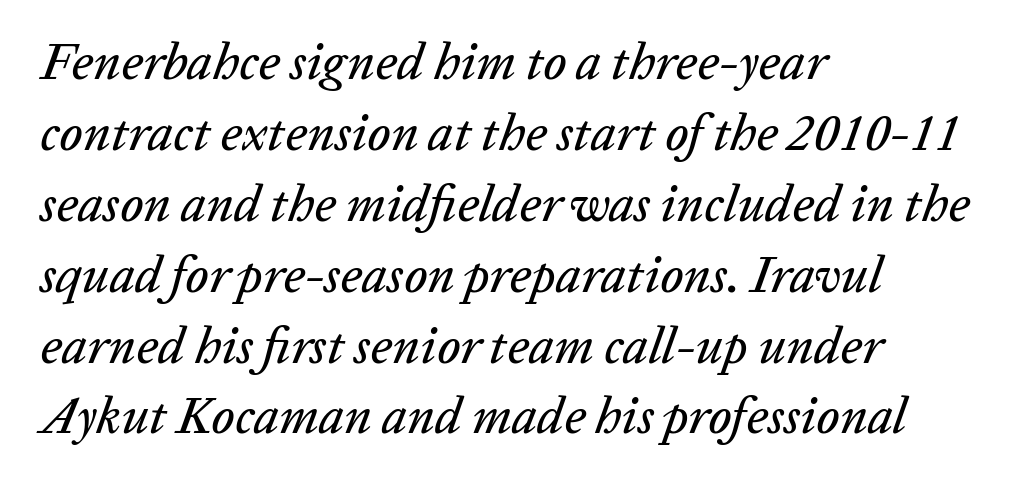
The image shows 51 px text type, italic (leaning right); set left-aligned, normal line spacing (1.39x), normal letter spacing, not underlined; low stroke contrast and a medium x-height.
